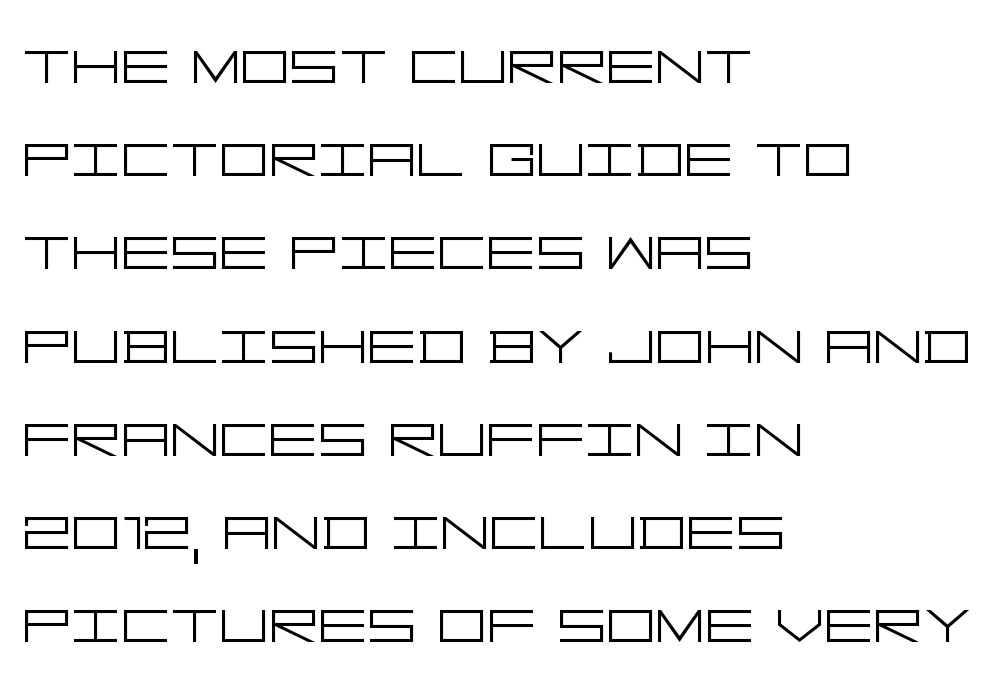
No word sits above an underline. Typeset ragged right — the left edge is the straight one. The font sits on the lighter half of the weight spectrum, regular included. What stands out about the letter spacing? Nothing — it is the standard amount. Is this a sans? Yes — the strokes have no serifs.
